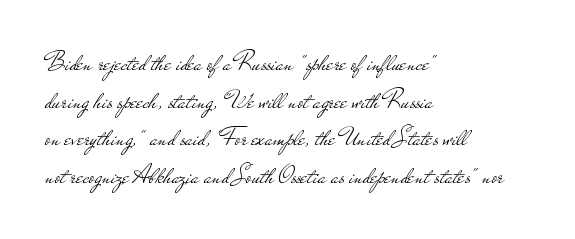
{"bold": "no", "underline": "no", "align": "left", "line_spacing": "normal", "line_spacing_ratio": 1.39, "letter_spacing": "normal", "letter_spacing_em": 0.0, "glyph_px": 27}
